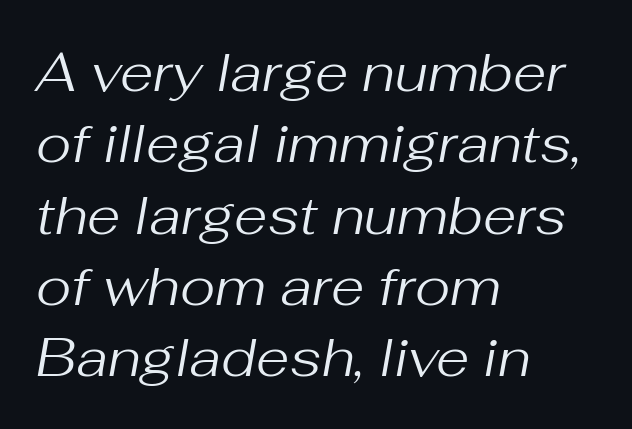
Where is the straight margin? On the left. The specimen omits any rule beneath the text block's lines. Looking at the ascenders, they clearly lean. Tracking here is standard; glyphs follow each other at the usual distance.
